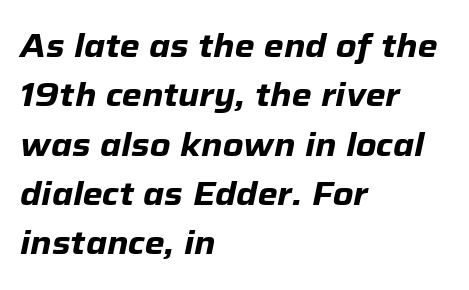
Unmarked baselines from the first word to the last. There is no visible air inserted between adjacent glyphs. This sample has the flowing, uneven cadence of proportional lettering. Notice how the stems are inclined rather than vertical — that's the hallmark of italics. Caption: multi-line text, flush left, ragged right.
